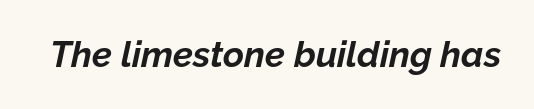
{"italic": "yes", "lean": "right", "slant_degrees": 12, "bold": "yes", "weight": "bold", "width": "normal", "stroke_contrast": "low", "x_height": "medium", "monospaced": "no", "underline": "no", "letter_spacing": "normal", "letter_spacing_em": 0.0, "glyph_px": 36}
